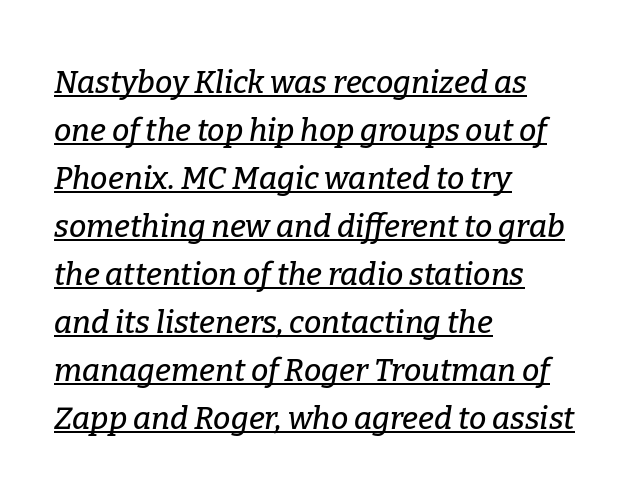
Q: Is the text italic (slanted)? A: Yes, it leans right by about 9 degrees.
Q: Is the typeface a serif or a sans-serif typeface? A: Serif.
Q: Is the text underlined? A: Yes.
Q: How is the paragraph aligned? A: Left-aligned.
Q: Is the spacing between letters normal or unusually wide? A: Normal.
Q: Is the spacing between lines tight, normal or loose? A: Normal.
Q: Width (condensed, normal, or wide)? A: Normal.
Q: Stroke contrast? A: Low.
Q: x-height? A: Medium.
Q: Monospaced? A: No.
